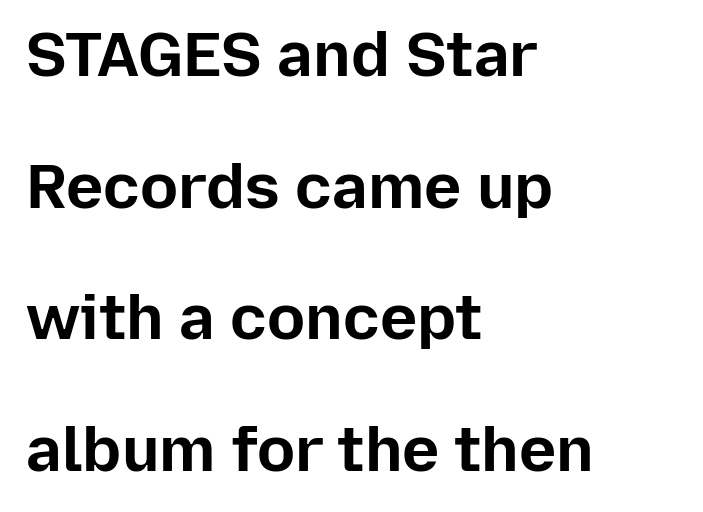
The image shows 63 px bold sans-serif type, upright; set left-aligned, loose line spacing (2.09x), normal letter spacing, not underlined; low stroke contrast and a medium x-height.
